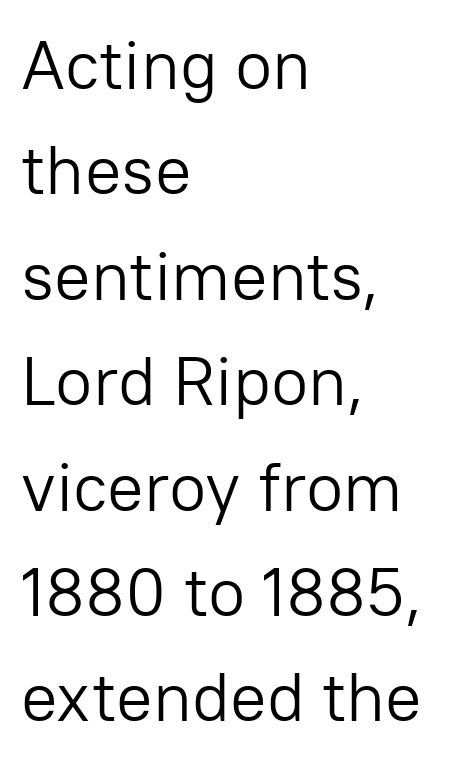
Q: Is the text bold? A: No.
Q: Is the text italic (slanted)? A: No, it is upright.
Q: Is the typeface a serif or a sans-serif typeface? A: Sans-serif.
Q: Is the text underlined? A: No.
Q: How is the paragraph aligned? A: Left-aligned.
Q: Is the spacing between letters normal or unusually wide? A: Normal.
Q: Is the spacing between lines tight, normal or loose? A: Normal.
Q: Width (condensed, normal, or wide)? A: Normal.
Q: Stroke contrast? A: Low.
Q: x-height? A: Medium.
Q: Monospaced? A: No.
